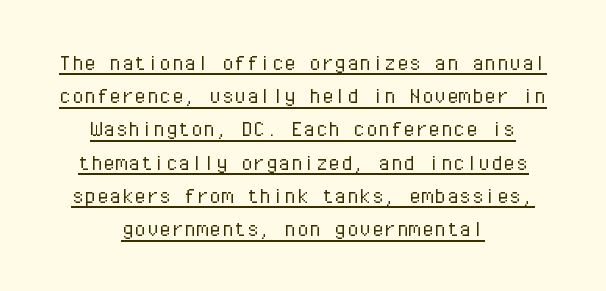
Q: Is the text bold? A: No.
Q: Is the text italic (slanted)? A: No, it is upright.
Q: Is the text underlined? A: Yes.
Q: How is the paragraph aligned? A: Centered.
Q: Is the spacing between letters normal or unusually wide? A: Normal.
Q: Is the spacing between lines tight, normal or loose? A: Normal.
